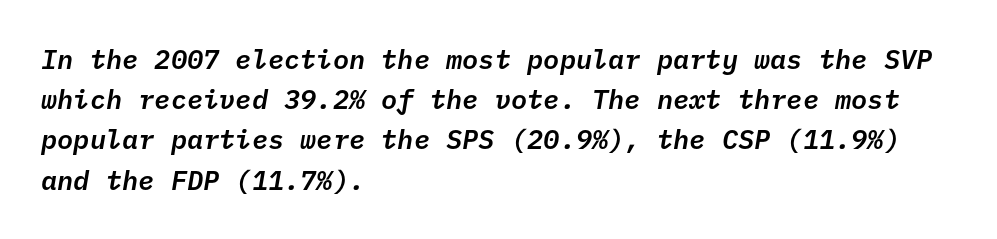
Style check: oblique. The leading is moderate, giving the passage an even texture. The gaps between neighbouring characters are ordinary and unremarkable. Visually the block forms a straight wall on the left and a jagged coastline on the right. Clear beneath every line of the passage.
